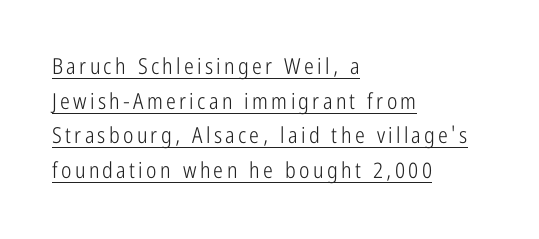
The letters stand upright; this is a roman face. The typesetting does not lean heavy: it is not bold. Normally led — the rows are evenly, conventionally spaced. This is underlined copy, the kind a proofreader might mark for attention. Typeset ragged right — the left edge is the straight one.
